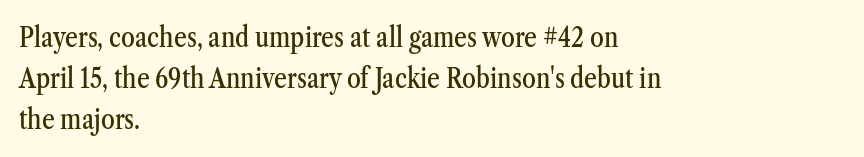
The image shows 28 px condensed serif type, upright; set left-aligned, normal line spacing (1.47x), normal letter spacing, not underlined; medium stroke contrast and a medium x-height.
